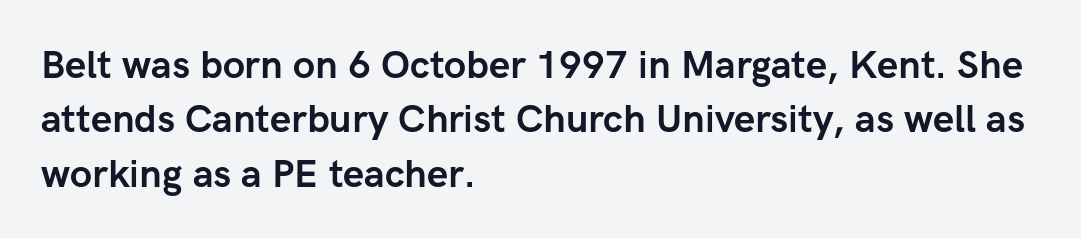
Q: Is the text bold? A: Yes.
Q: Is the text italic (slanted)? A: No, it is upright.
Q: Is the typeface a serif or a sans-serif typeface? A: Sans-serif.
Q: Is the text underlined? A: No.
Q: How is the paragraph aligned? A: Left-aligned.
Q: Is the spacing between letters normal or unusually wide? A: Normal.
Q: Is the spacing between lines tight, normal or loose? A: Normal.
Q: Width (condensed, normal, or wide)? A: Normal.
Q: Stroke contrast? A: Low.
Q: x-height? A: Medium.
Q: Monospaced? A: No.
